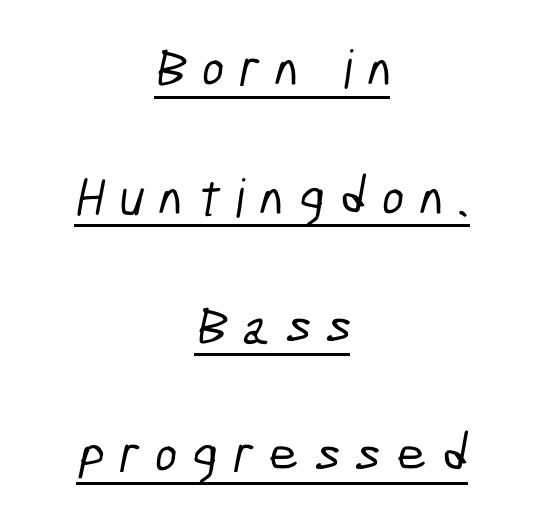
Spacing between characters has been opened up far beyond the box default. The rendering uses the underline text-decoration. The face used here is a sans, in the tradition of grotesques and geometrics. Layout note: lines centered. Horizontal bands of white between lines are thick stripes. The rendering uses natural spacing where letterforms have individual widths.
